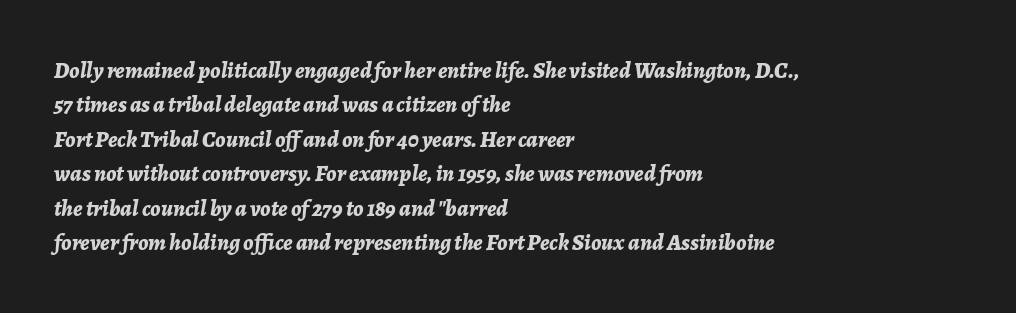
How heavy is the stroke? Heavy — this is a bold. The area under the type is left untouched. The axis of the letterforms is tilted away from vertical. Casual observation: everything's shoved over to the left.
